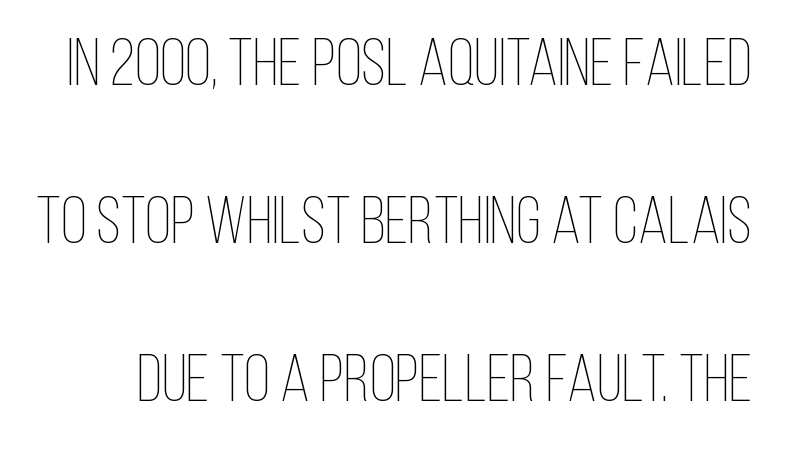
Q: Is the text bold? A: No.
Q: Is the text italic (slanted)? A: No, it is upright.
Q: Is the text underlined? A: No.
Q: Is the spacing between letters normal or unusually wide? A: Normal.
Q: Is the spacing between lines tight, normal or loose? A: Loose.
Q: Width (condensed, normal, or wide)? A: Condensed.
Q: Stroke contrast? A: Low.
Q: x-height? A: Large.
Q: Monospaced? A: No.
